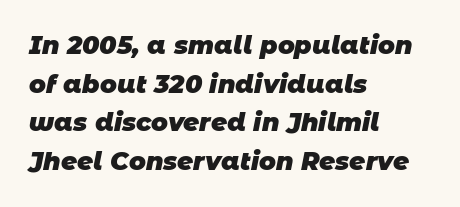
The ragged edge is on the right, which tells us the setting is flush left. Any mark beneath the type? The region is blank. The letters sit at their default tracking, neither squeezed nor spread. The face used here has the dense, thick strokes of a bold. Interline gaps are of average width in this sample.
